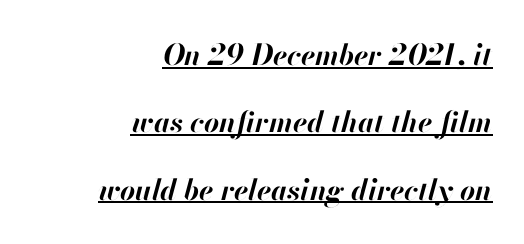
{"italic": "yes", "lean": "right", "slant_degrees": 13, "bold": "yes", "weight": "bold", "width": "normal", "stroke_contrast": "high", "x_height": "small", "monospaced": "no", "underline": "yes", "align": "right", "line_spacing": "loose", "line_spacing_ratio": 2.32, "letter_spacing": "normal", "letter_spacing_em": 0.0, "glyph_px": 29}
